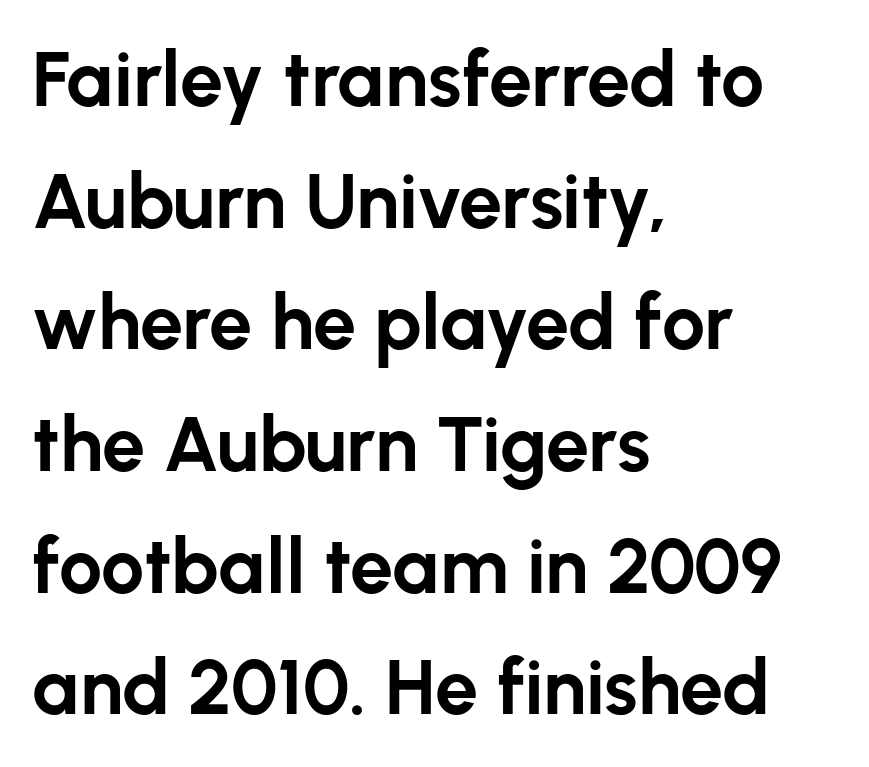
The image shows 77 px bold sans-serif type, upright; set left-aligned, normal line spacing (1.58x), normal letter spacing, not underlined; low stroke contrast and a medium x-height.
